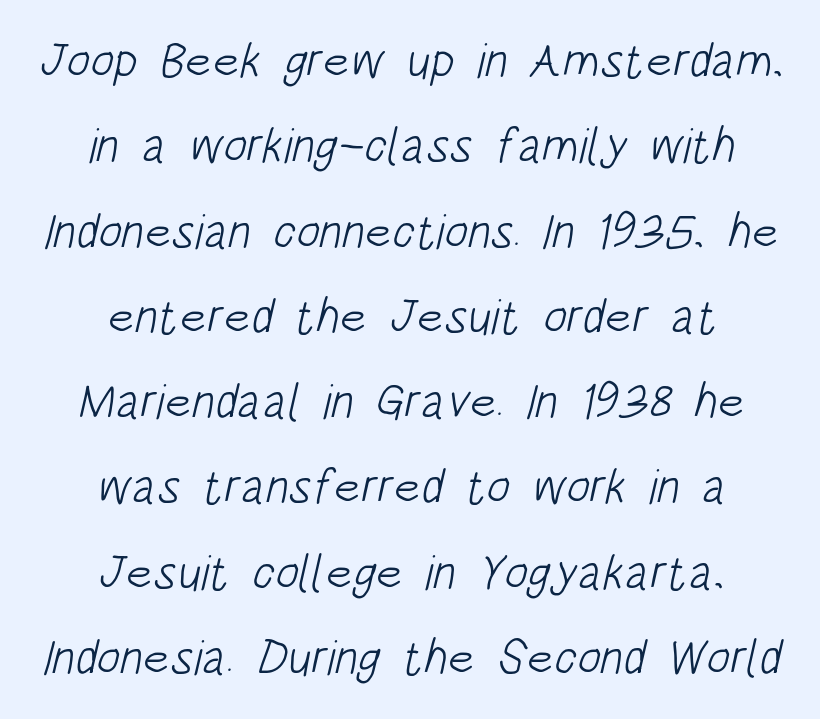
The image shows 49 px light, condensed sans-serif type; set centered, line spacing 1.74x, normal letter spacing, not underlined; low stroke contrast and a large x-height.
